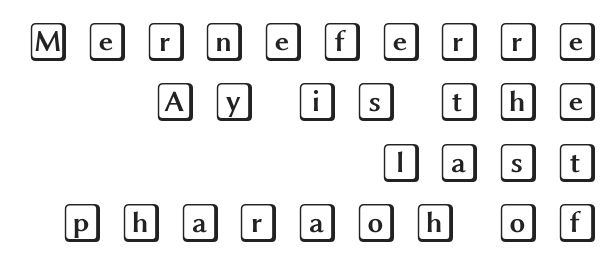
The image shows 40 px wide type, upright; set right-aligned, normal line spacing (1.51x), unusually wide letter spacing (+0.37 em), not underlined; a large x-height.
